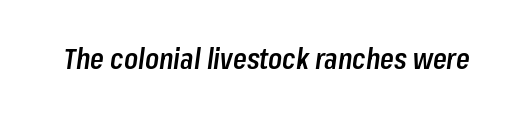
{"italic": "yes", "lean": "right", "slant_degrees": 8, "bold": "semi", "weight": "semibold", "width": "condensed", "stroke_contrast": "low", "x_height": "medium", "monospaced": "no", "underline": "no", "letter_spacing": "normal", "letter_spacing_em": 0.0, "glyph_px": 28}
